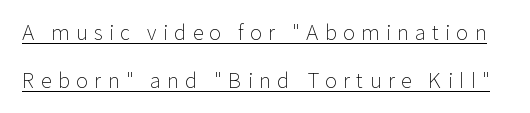
The image shows 20 px text type, upright; set loose line spacing (2.4x), unusually wide letter spacing (+0.32 em), underlined.
